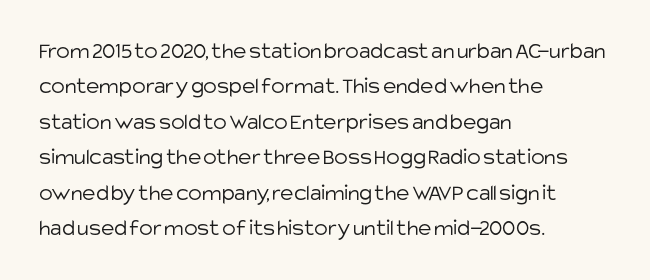
The image shows 23 px text type, upright; set left-aligned, normal line spacing (1.54x), normal letter spacing, not underlined.
